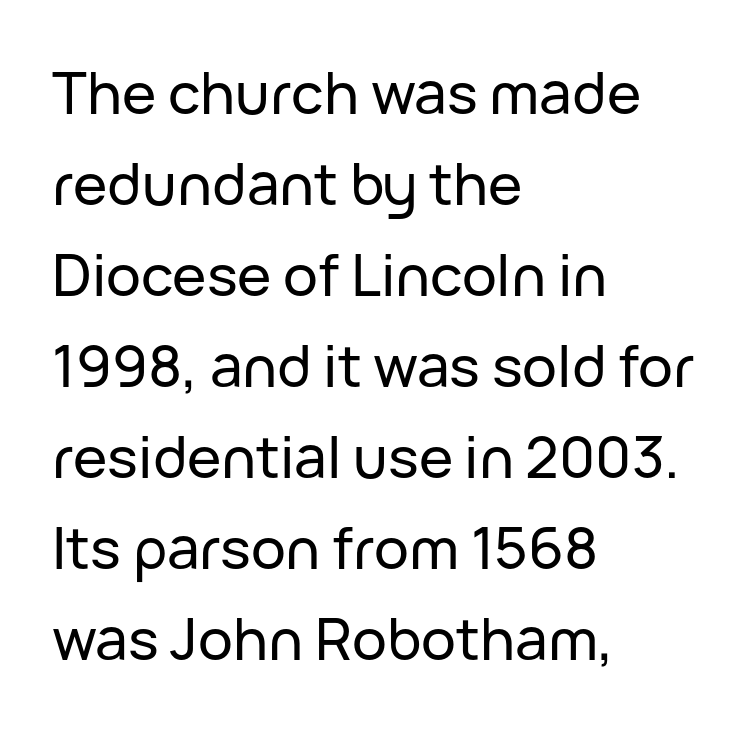
The image shows 58 px sans-serif type, upright; set left-aligned, normal line spacing (1.57x), normal letter spacing, not underlined; low stroke contrast and a medium x-height.
